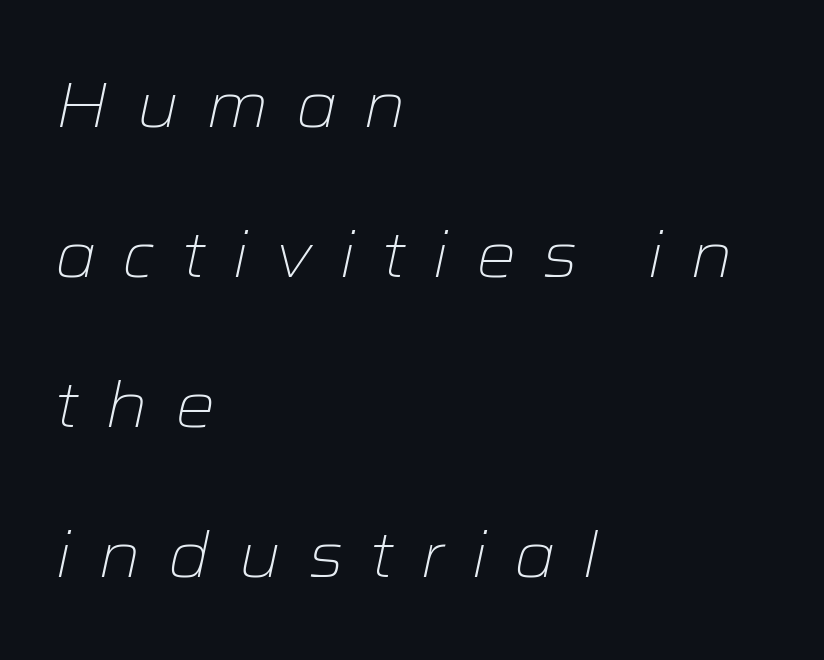
The image shows 63 px light, wide type, italic (leaning right); set left-aligned, loose line spacing (2.38x), unusually wide letter spacing (+0.42 em), not underlined; low stroke contrast and a medium x-height.
